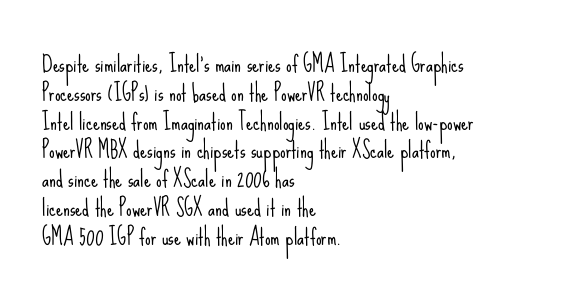
No extra ink here — the face is not bold. The ragged edge is on the right, which tells us the setting is flush left. Decoration check: the copy has no underline. Between one letter and the next there's only the usual sliver of space. No italicization has been applied; the sample stays upright. Successive baselines arrive at the customary interval.
